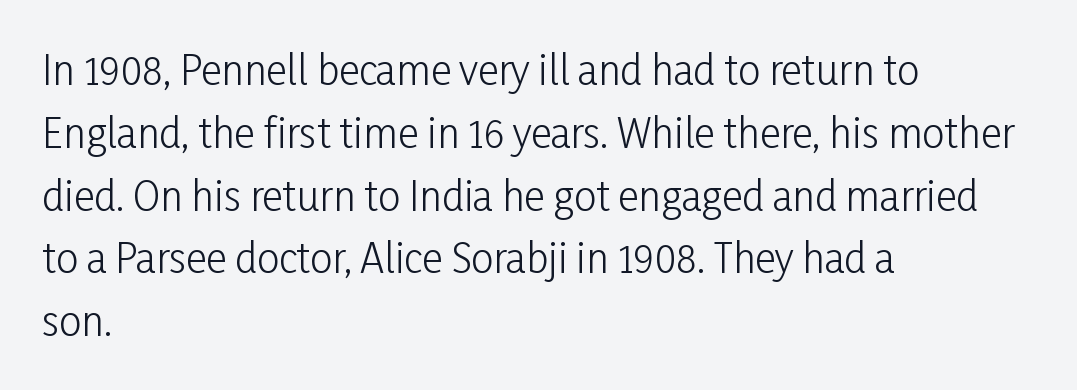
Q: Is the text bold? A: No.
Q: Is the text italic (slanted)? A: No, it is upright.
Q: Is the typeface a serif or a sans-serif typeface? A: Sans-serif.
Q: Is the text underlined? A: No.
Q: How is the paragraph aligned? A: Left-aligned.
Q: Is the spacing between letters normal or unusually wide? A: Normal.
Q: Is the spacing between lines tight, normal or loose? A: Normal.
Q: Width (condensed, normal, or wide)? A: Condensed.
Q: Stroke contrast? A: Low.
Q: x-height? A: Medium.
Q: Monospaced? A: No.
